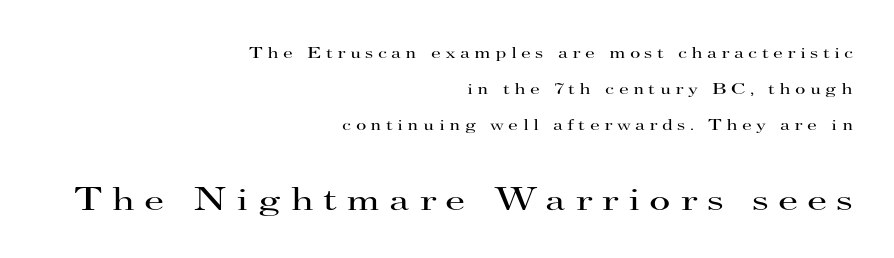
{"serif": "yes", "italic": "no", "bold": "no", "weight": "regular", "width": "wide", "stroke_contrast": "high", "x_height": "small", "monospaced": "no", "underline": "no", "align": "right", "line_spacing": "loose", "line_spacing_ratio": 2.26, "letter_spacing": "wide", "letter_spacing_em": 0.27, "larger_block": "second", "size_ratio": 2.06, "glyph_px": 33}
